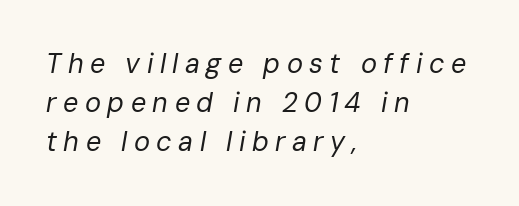
The image shows 27 px text type, italic (leaning right); set left-aligned, normal line spacing (1.44x), unusually wide letter spacing (+0.24 em), not underlined.
